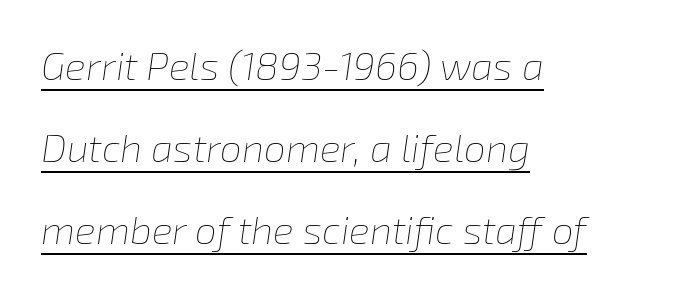
{"italic": "yes", "lean": "right", "slant_degrees": 8, "bold": "no", "weight": "thin", "width": "normal", "stroke_contrast": "low", "x_height": "medium", "monospaced": "no", "underline": "yes", "align": "left", "line_spacing": "loose", "line_spacing_ratio": 2.1, "letter_spacing": "normal", "letter_spacing_em": 0.0, "glyph_px": 39}
